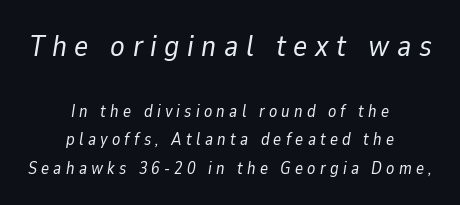
The image shows 30 px regular-weight type, italic (leaning right); set centered, normal line spacing (1.67x), unusually wide letter spacing (+0.25 em), not underlined; the first (top) block is 1.76x larger; low stroke contrast and a medium x-height.
